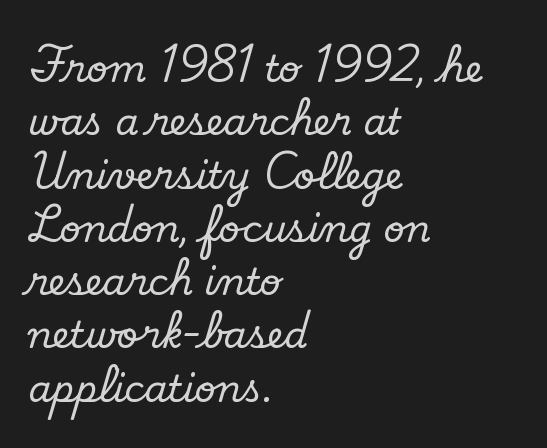
The image shows 37 px serif type; set left-aligned, normal line spacing (1.44x), normal letter spacing, not underlined; low stroke contrast and a small x-height.
